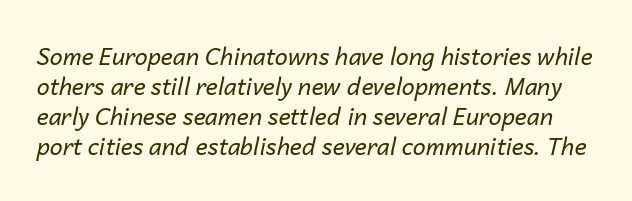
The image shows 23 px text type, italic (leaning right); set normal line spacing (1.31x), normal letter spacing, not underlined.
